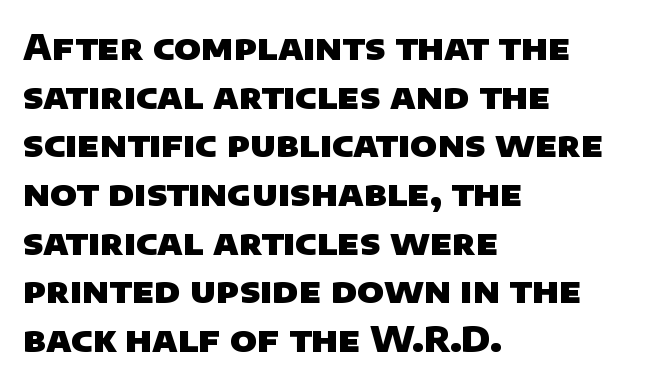
{"serif": "no", "bold": "yes", "weight": "heavy", "width": "normal", "stroke_contrast": "low", "x_height": "large", "monospaced": "no", "underline": "no", "align": "left", "line_spacing": "normal", "line_spacing_ratio": 1.39, "letter_spacing": "normal", "letter_spacing_em": 0.0, "glyph_px": 35}
